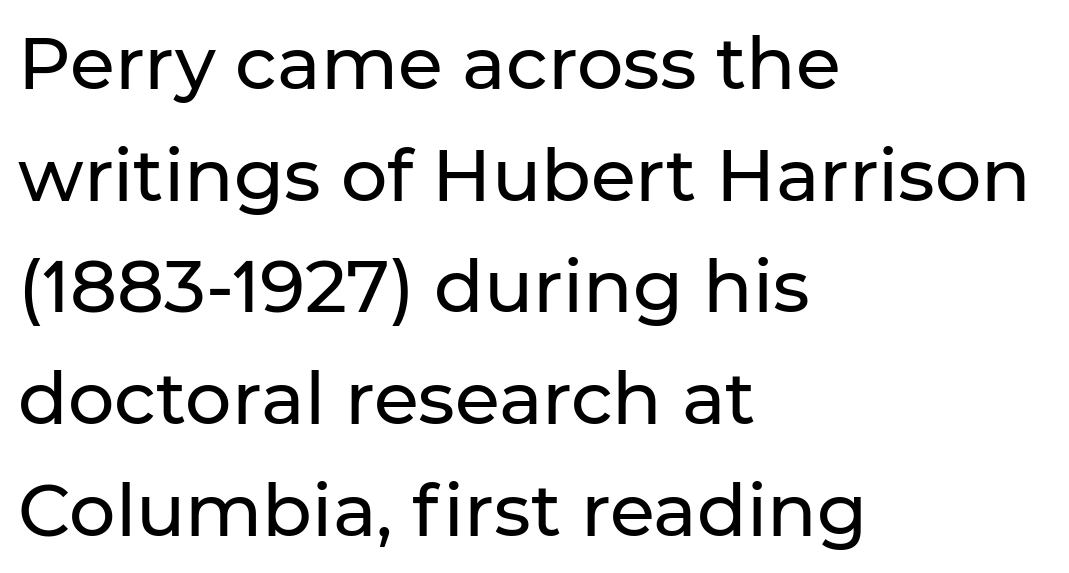
Q: Is the text italic (slanted)? A: No, it is upright.
Q: Is the typeface a serif or a sans-serif typeface? A: Sans-serif.
Q: Is the text underlined? A: No.
Q: How is the paragraph aligned? A: Left-aligned.
Q: Is the spacing between letters normal or unusually wide? A: Normal.
Q: Is the spacing between lines tight, normal or loose? A: Normal.
Q: Width (condensed, normal, or wide)? A: Normal.
Q: Stroke contrast? A: Low.
Q: x-height? A: Medium.
Q: Monospaced? A: No.
